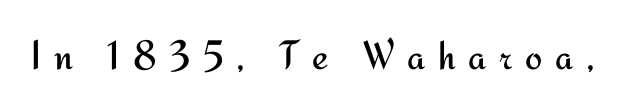
The image shows 41 px regular-weight sans-serif type, upright; set unusually wide letter spacing (+0.31 em), not underlined; medium stroke contrast and a small x-height.
